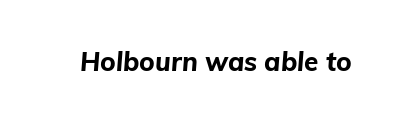
You'd pick this weight for a headline — it's a proper bold. The whole block is typeset with a tilt. In terms of letterspacing, this is plain default setting. Descenders hang freely into open space.
